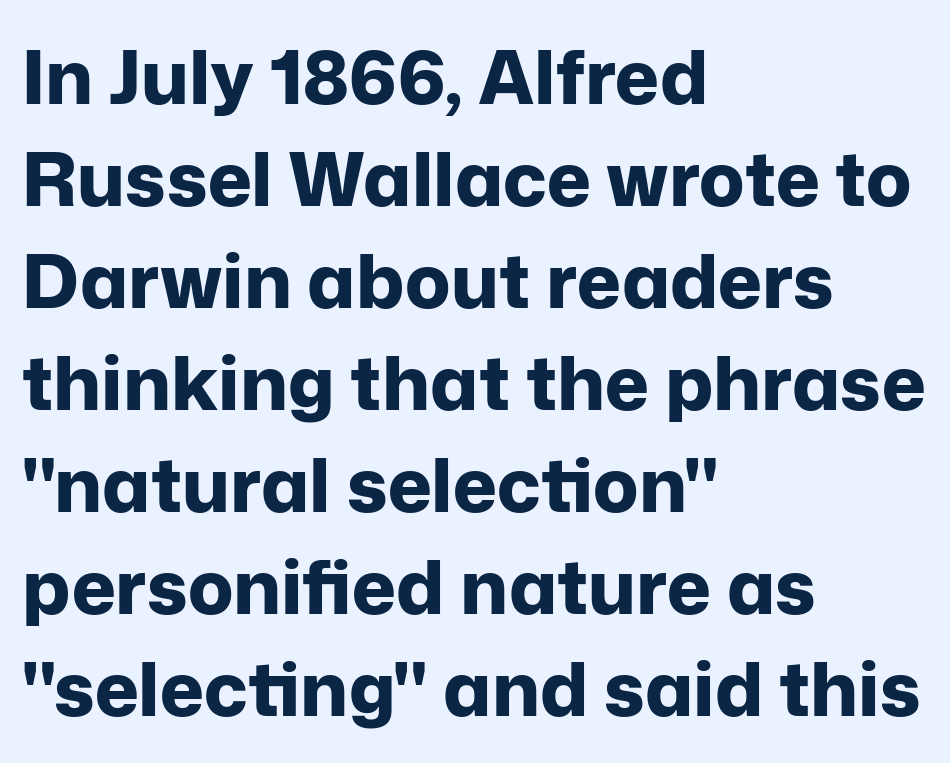
{"serif": "no", "italic": "no", "bold": "yes", "weight": "bold", "width": "normal", "stroke_contrast": "low", "x_height": "medium", "monospaced": "no", "underline": "no", "align": "left", "line_spacing": "normal", "line_spacing_ratio": 1.36, "letter_spacing": "normal", "letter_spacing_em": 0.0, "glyph_px": 75}
